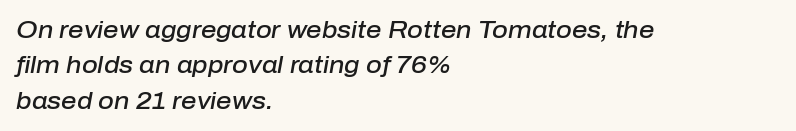
The image shows 24 px text type, italic (leaning right); set left-aligned, normal line spacing (1.47x), normal letter spacing, not underlined.
